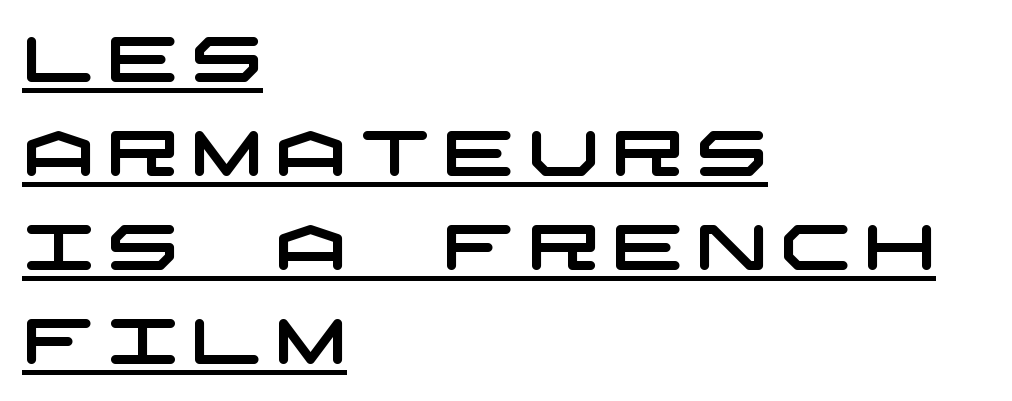
{"serif": "no", "width": "wide", "stroke_contrast": "low", "x_height": "large", "underline": "yes", "align": "left", "line_spacing": "normal", "line_spacing_ratio": 1.47, "glyph_px": 64}
